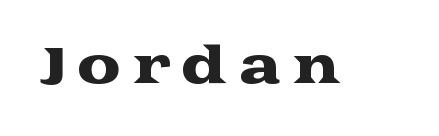
{"serif": "yes", "italic": "no", "width": "wide", "stroke_contrast": "medium", "x_height": "medium", "monospaced": "no", "underline": "no", "letter_spacing": "wide", "letter_spacing_em": 0.23, "glyph_px": 49}
